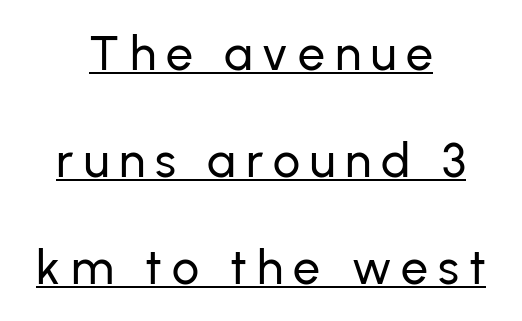
The image shows 48 px sans-serif type, upright; set centered, loose line spacing (2.23x), unusually wide letter spacing (+0.21 em), underlined; low stroke contrast and a medium x-height.
